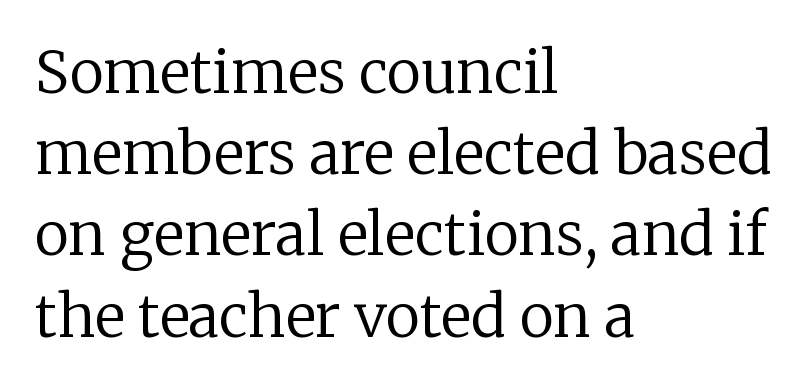
Normally led — the rows are evenly, conventionally spaced. Does the lettering tilt? It doesn't — this is upright. There is no visible air inserted between adjacent glyphs. The glyphs are unaccompanied by any horizontal stroke below them. Looks like regular typesetting: each glyph gets only the width it needs. No extra ink here — the face is not bold.
